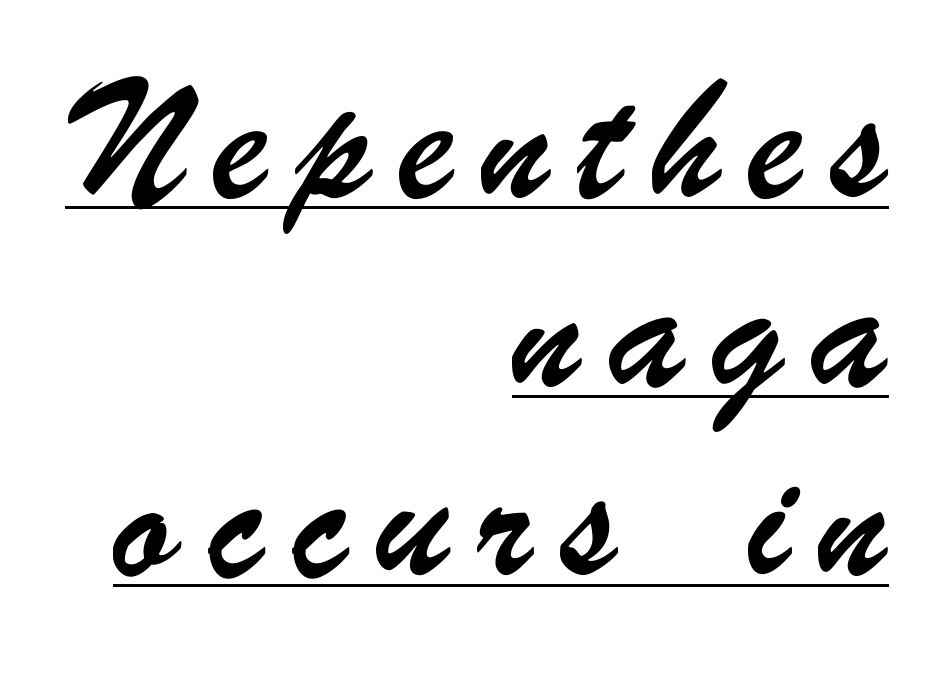
The rendering inserts visible extra space after every character. You could not count columns in this text — the font is proportionally spaced. Check where the strokes stop: nothing finishes them off — pure sans. The line-height multiplier appears high, well above default. The rag falls on the left side of this text block.
